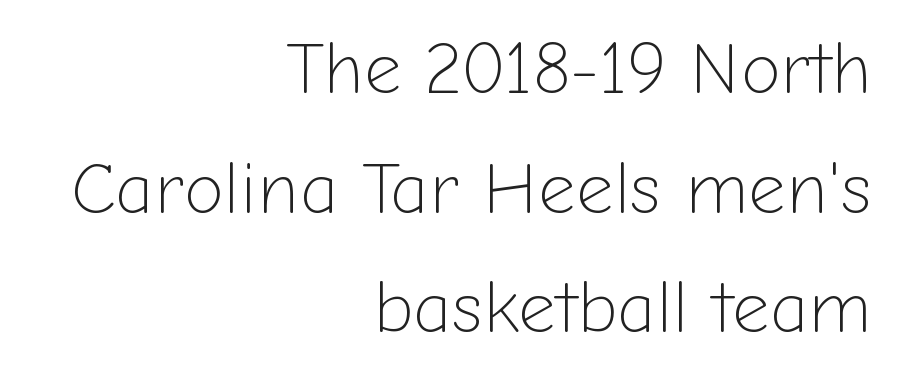
Q: Is the text bold? A: No.
Q: Is the text italic (slanted)? A: No, it is upright.
Q: Is the typeface a serif or a sans-serif typeface? A: Sans-serif.
Q: Is the text underlined? A: No.
Q: How is the paragraph aligned? A: Right-aligned.
Q: Is the spacing between letters normal or unusually wide? A: Normal.
Q: Is the spacing between lines tight, normal or loose? A: Normal.
Q: Width (condensed, normal, or wide)? A: Normal.
Q: Stroke contrast? A: Low.
Q: x-height? A: Medium.
Q: Monospaced? A: No.
